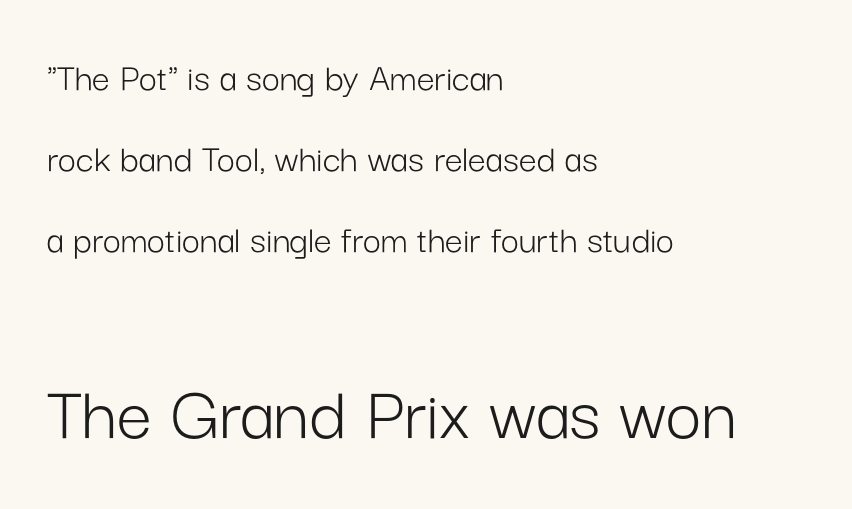
The image shows 79 px light sans-serif type, upright; set left-aligned, loose line spacing (2.03x), normal letter spacing, not underlined; the second (bottom) block is 1.98x larger; low stroke contrast and a medium x-height.
